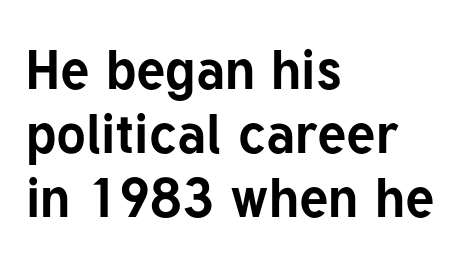
The image shows 55 px bold sans-serif type, upright; set left-aligned, line spacing 1.16x, normal letter spacing, not underlined; low stroke contrast and a medium x-height.
